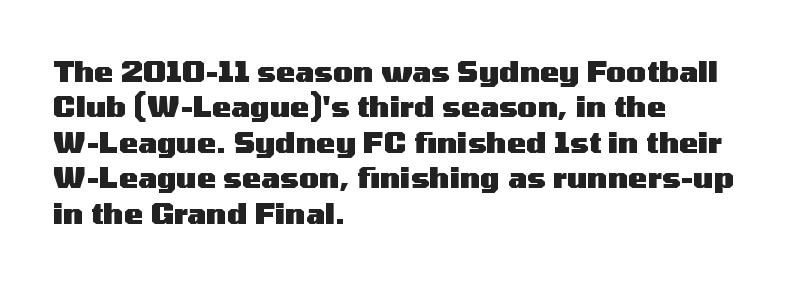
Q: Is the text bold? A: Yes.
Q: Is the text italic (slanted)? A: No, it is upright.
Q: Is the typeface a serif or a sans-serif typeface? A: Sans-serif.
Q: Is the text underlined? A: No.
Q: How is the paragraph aligned? A: Left-aligned.
Q: Is the spacing between letters normal or unusually wide? A: Normal.
Q: Width (condensed, normal, or wide)? A: Wide.
Q: Stroke contrast? A: Medium.
Q: x-height? A: Medium.
Q: Monospaced? A: No.
